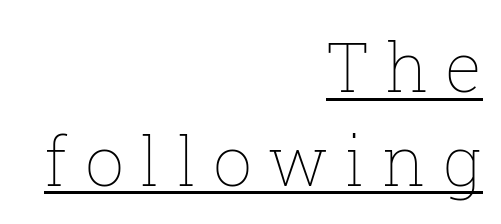
The passage shown is underscored from start to finish. Where is the straight margin? On the right. Display-style spreading of the glyphs; the letterfit is very open. This sample has the flowing, uneven cadence of proportional lettering.
